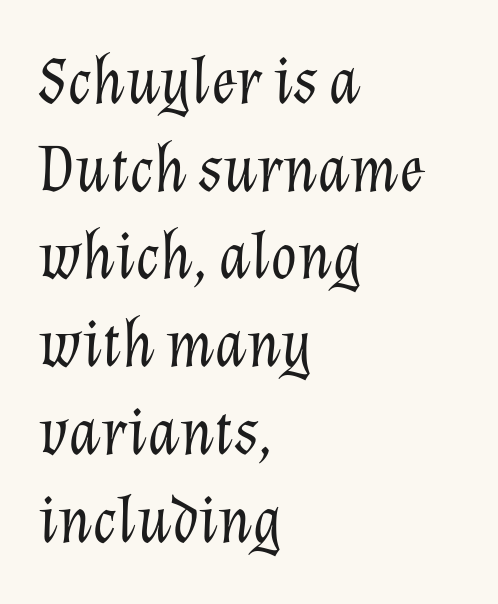
This sample has the flowing, uneven cadence of proportional lettering. The letters sit at their default tracking, neither squeezed nor spread. Where is the straight margin? On the left. Anything drawn beneath the words? Only blank space. Compared with a typical body face, this is equally light or lighter still. Yep, that's italic — everything's leaning.
